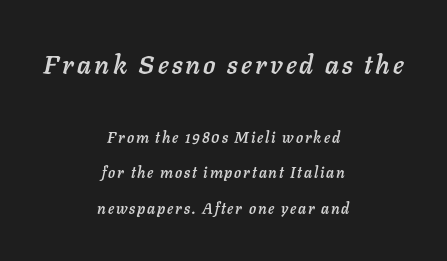
The whole block is typeset with a tilt. If you folded the block vertically in half, each line would mirror itself in length. Rows of type keep a wide berth in the vertical direction. A student would notice the top passage is typeset larger than what follows. The area under the type is left untouched.
